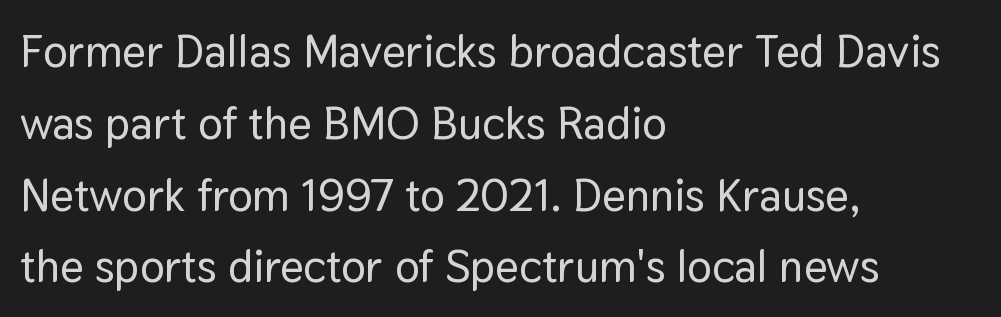
{"serif": "no", "italic": "no", "width": "normal", "stroke_contrast": "low", "x_height": "medium", "monospaced": "no", "underline": "no", "align": "left", "line_spacing": "normal", "line_spacing_ratio": 1.56, "letter_spacing": "normal", "letter_spacing_em": 0.0, "glyph_px": 46}
